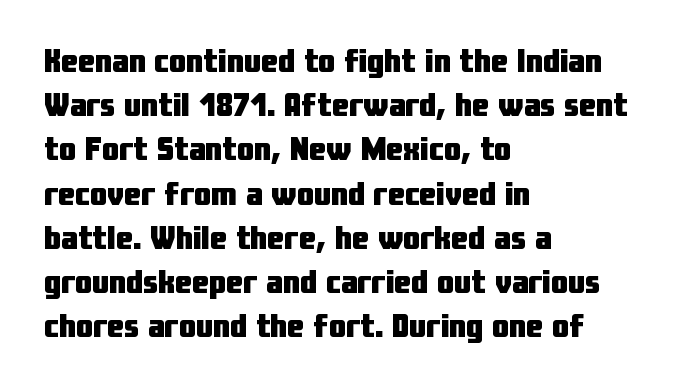
The image shows 34 px heavy, condensed sans-serif type, upright; set left-aligned, normal line spacing (1.3x), normal letter spacing, not underlined; low stroke contrast and a medium x-height.
